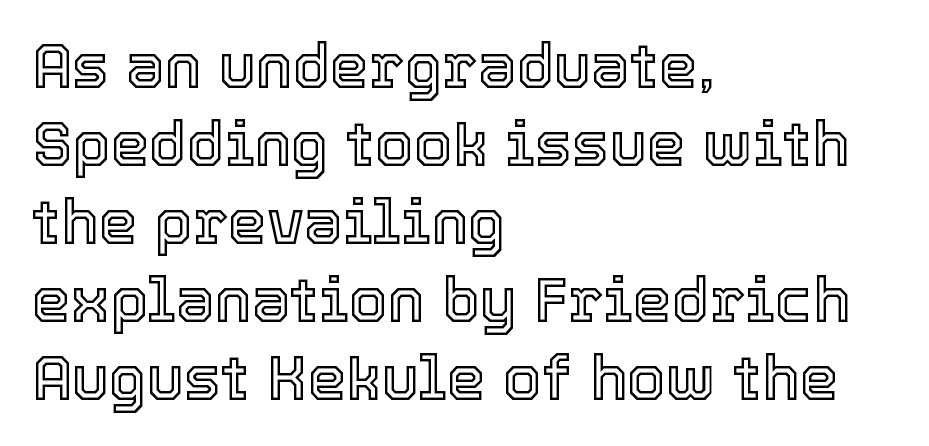
Q: Is the text italic (slanted)? A: No, it is upright.
Q: Is the text underlined? A: No.
Q: How is the paragraph aligned? A: Left-aligned.
Q: Is the spacing between letters normal or unusually wide? A: Normal.
Q: Is the spacing between lines tight, normal or loose? A: Normal.
Q: Width (condensed, normal, or wide)? A: Normal.
Q: x-height? A: Medium.
Q: Monospaced? A: No.
